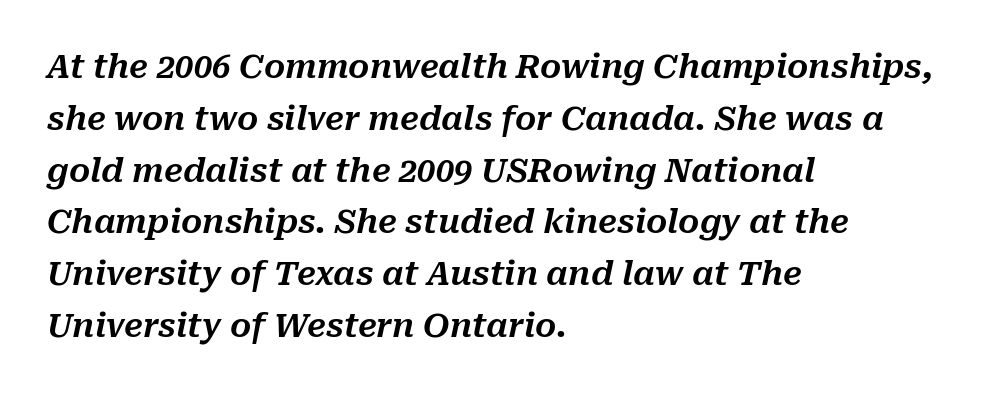
{"italic": "yes", "lean": "right", "slant_degrees": 10, "width": "normal", "stroke_contrast": "medium", "x_height": "medium", "monospaced": "no", "underline": "no", "align": "left", "line_spacing": "normal", "line_spacing_ratio": 1.57, "letter_spacing": "normal", "letter_spacing_em": 0.0, "glyph_px": 33}
